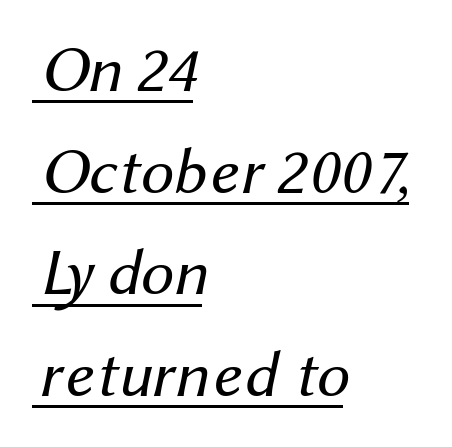
The rendering shows plain stroke endings on the letterforms — a sans-serif design. Spacing between characters is what you'd get straight out of the box. Ink coverage per letter is moderate at most. Note the varied advance widths — an 'i' is clearly narrower than an 'm'.
